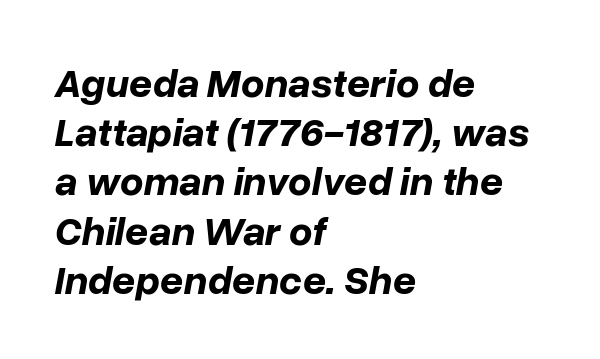
{"italic": "yes", "lean": "right", "slant_degrees": 10, "bold": "yes", "weight": "bold", "width": "normal", "stroke_contrast": "low", "x_height": "medium", "monospaced": "no", "underline": "no", "align": "left", "line_spacing_ratio": 1.2, "letter_spacing": "normal", "letter_spacing_em": 0.0, "glyph_px": 41}
